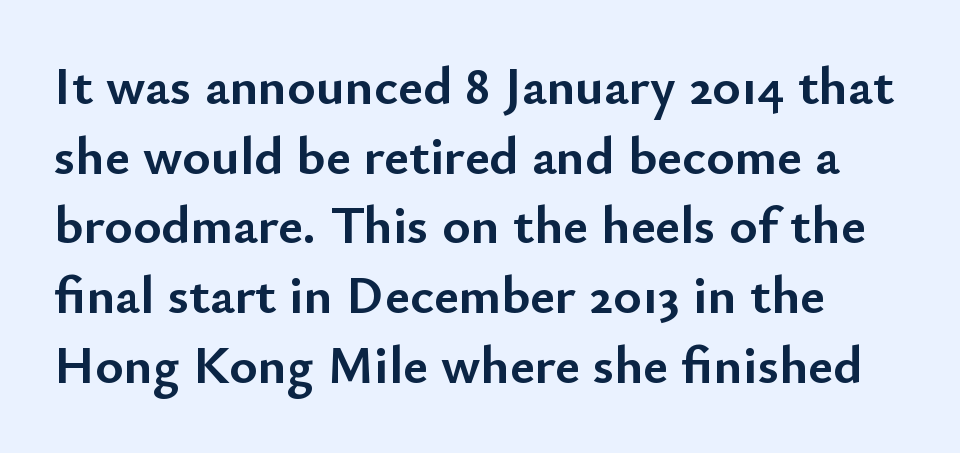
The passage shown is typed in a proportional face where columns would drift. How heavy is the stroke? Heavy — this is a bold. The face used here is rendered with its standard letterfit. The letters stand upright; this is a roman face. Each new line begins a customary step beneath the previous one.
